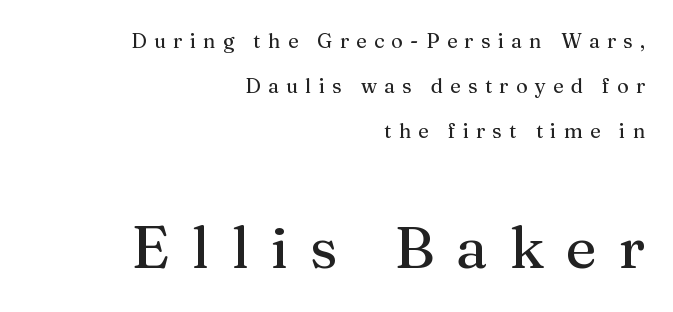
Q: Is the text italic (slanted)? A: No, it is upright.
Q: Is the typeface a serif or a sans-serif typeface? A: Serif.
Q: Is the text underlined? A: No.
Q: How is the paragraph aligned? A: Right-aligned.
Q: Is the spacing between letters normal or unusually wide? A: Unusually wide.
Q: Is the spacing between lines tight, normal or loose? A: Loose.
Q: Which block of text is set in a larger size, the first (top) or the second (bottom)? A: The second (bottom) one.
Q: Width (condensed, normal, or wide)? A: Normal.
Q: Stroke contrast? A: Medium.
Q: x-height? A: Medium.
Q: Monospaced? A: No.
